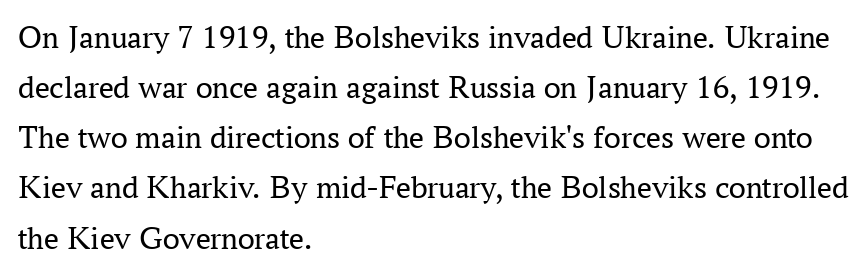
{"serif": "yes", "italic": "no", "bold": "no", "weight": "regular", "width": "normal", "stroke_contrast": "medium", "x_height": "medium", "monospaced": "no", "underline": "no", "align": "left", "line_spacing": "normal", "line_spacing_ratio": 1.52, "letter_spacing": "normal", "letter_spacing_em": 0.0, "glyph_px": 33}
